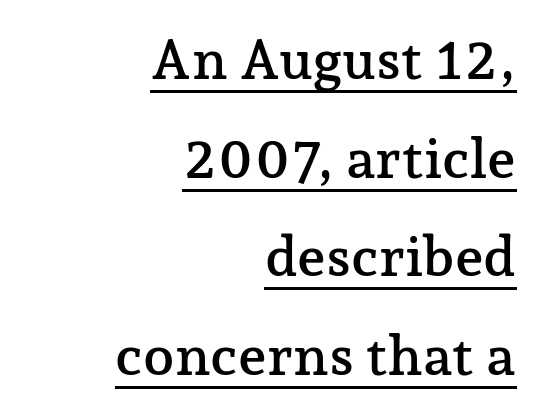
The image shows 56 px serif type, upright; set right-aligned, line spacing 1.76x, normal letter spacing, underlined; low stroke contrast and a medium x-height.
